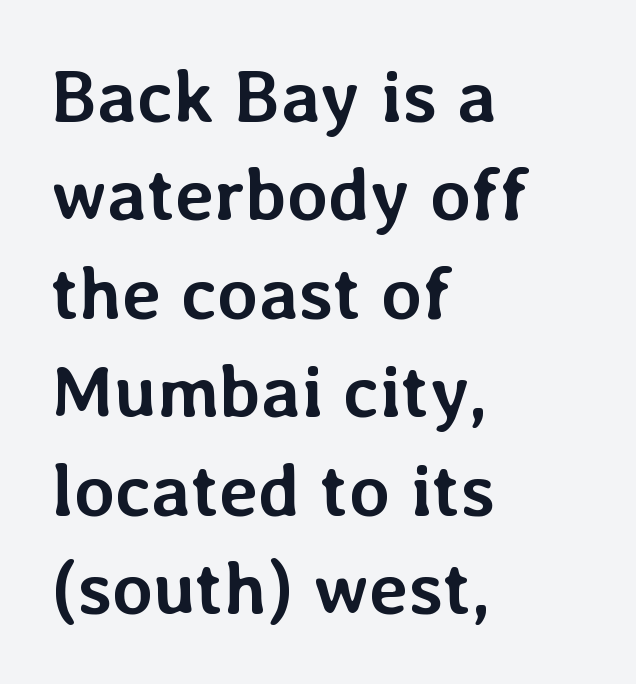
{"italic": "no", "bold": "yes", "weight": "semibold", "width": "normal", "stroke_contrast": "low", "x_height": "medium", "monospaced": "no", "underline": "no", "align": "left", "line_spacing": "normal", "line_spacing_ratio": 1.33, "letter_spacing": "normal", "letter_spacing_em": 0.0, "glyph_px": 74}
